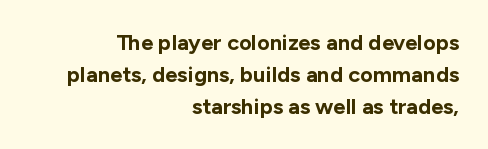
{"italic": "no", "bold": "yes", "underline": "no", "align": "right", "line_spacing": "normal", "line_spacing_ratio": 1.45, "letter_spacing": "normal", "letter_spacing_em": 0.0, "glyph_px": 22}
